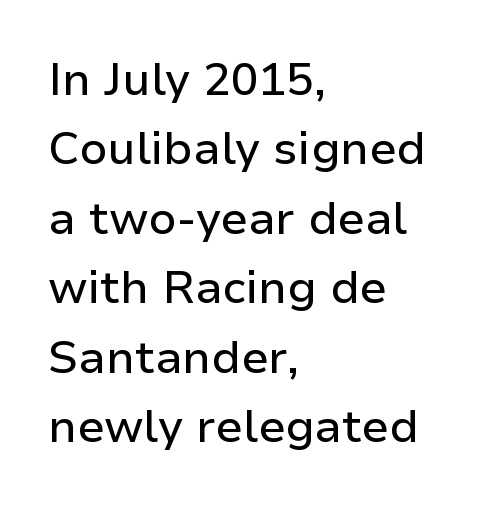
Q: Is the text italic (slanted)? A: No, it is upright.
Q: Is the typeface a serif or a sans-serif typeface? A: Sans-serif.
Q: Is the text underlined? A: No.
Q: How is the paragraph aligned? A: Left-aligned.
Q: Is the spacing between letters normal or unusually wide? A: Normal.
Q: Is the spacing between lines tight, normal or loose? A: Normal.
Q: Width (condensed, normal, or wide)? A: Normal.
Q: Stroke contrast? A: Low.
Q: x-height? A: Medium.
Q: Monospaced? A: No.
